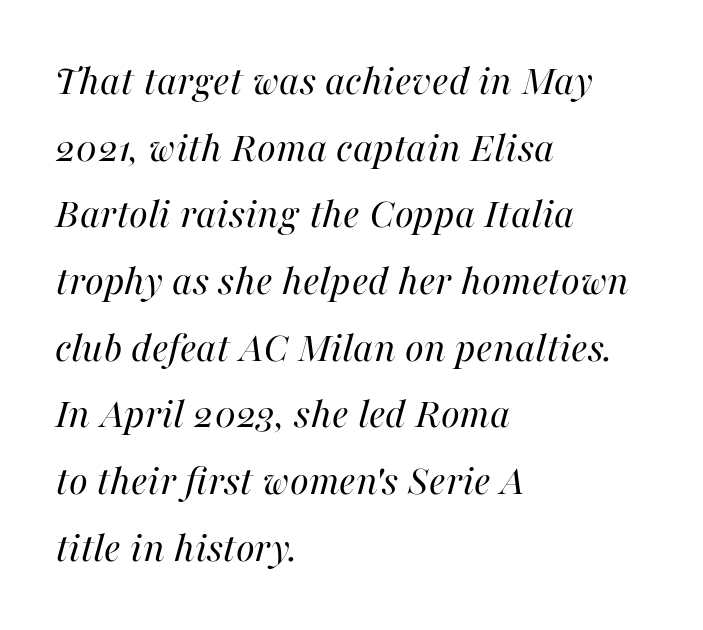
Is the block centered? No — it sits flush against the left margin. The typography opts for an oblique posture over an upright one. In terms of leading, this rendering sits right in the middle. Type without underlining. The face used here is proportionally spaced, like ordinary book or web type.
